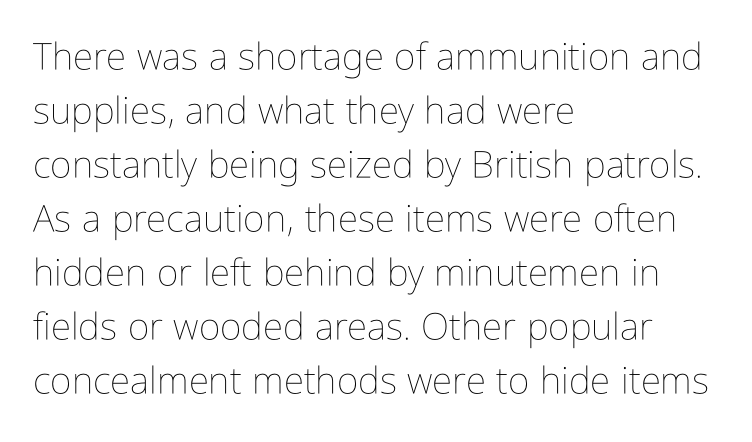
The rendering uses a moderate line-height, typical for paragraphs. The lettering stays uniformly vertical, giving the passage a roman look. Ink coverage per letter is moderate at most. A student would call this left alignment; a typographer would say flush left, rag right. You could not count columns in this text — the font is proportionally spaced. Anything drawn beneath the words? Only blank space.
